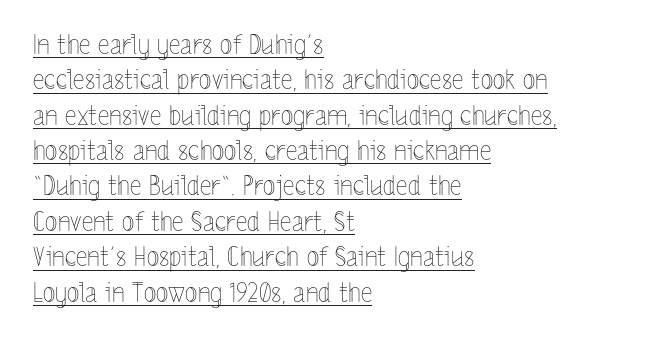
The image shows 26 px text type, upright; set left-aligned, normal line spacing (1.36x), normal letter spacing, underlined.
